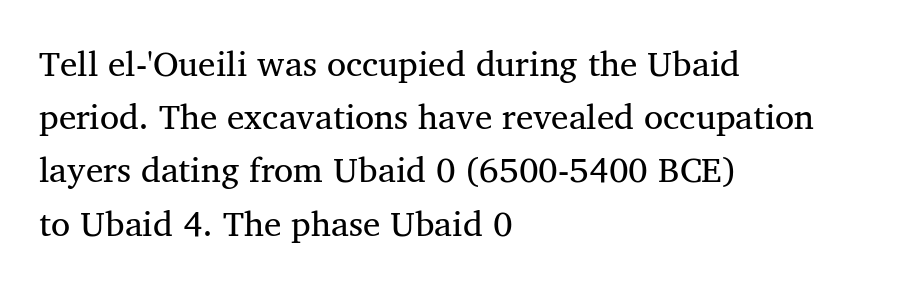
Is there much room between lines? A standard amount, neither cramped nor airy. The weight tops out at a normal text grade. It's the straight-up-and-down kind of type. This sample has the flowing, uneven cadence of proportional lettering. Which margin do the lines hug? The left one — the right edge is uneven. Each row of text sits above clean, open space.
